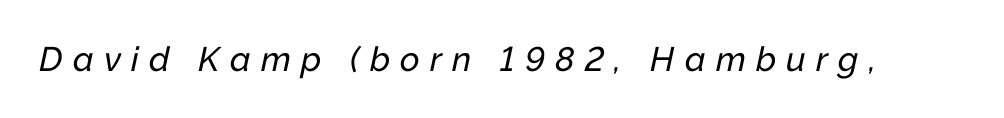
{"italic": "yes", "lean": "right", "slant_degrees": 12, "width": "normal", "stroke_contrast": "low", "x_height": "medium", "monospaced": "no", "underline": "no", "letter_spacing": "wide", "letter_spacing_em": 0.3, "glyph_px": 34}
